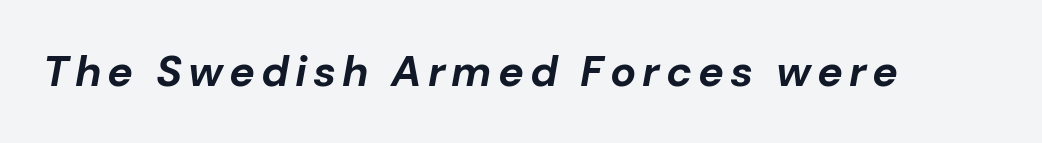
The rendering uses natural spacing where letterforms have individual widths. The font's italic variant was chosen for this text. Its strokes are broad and dark, the hallmark of bold type. Nobody drew a line under any word here.
